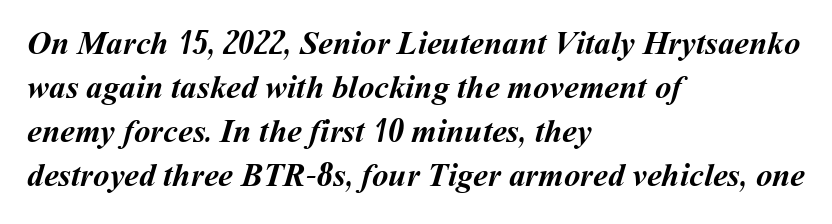
{"bold": "yes", "weight": "semibold", "width": "normal", "stroke_contrast": "medium", "x_height": "medium", "monospaced": "no", "underline": "no", "align": "left", "line_spacing": "normal", "line_spacing_ratio": 1.33, "letter_spacing": "normal", "letter_spacing_em": 0.0, "glyph_px": 33}
